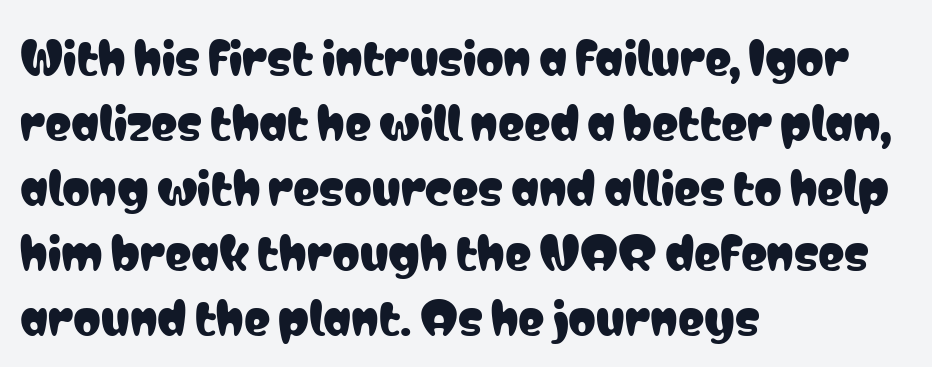
The image shows 44 px condensed sans-serif type, upright; set left-aligned, normal line spacing (1.48x), normal letter spacing, not underlined; low stroke contrast and a medium x-height.
